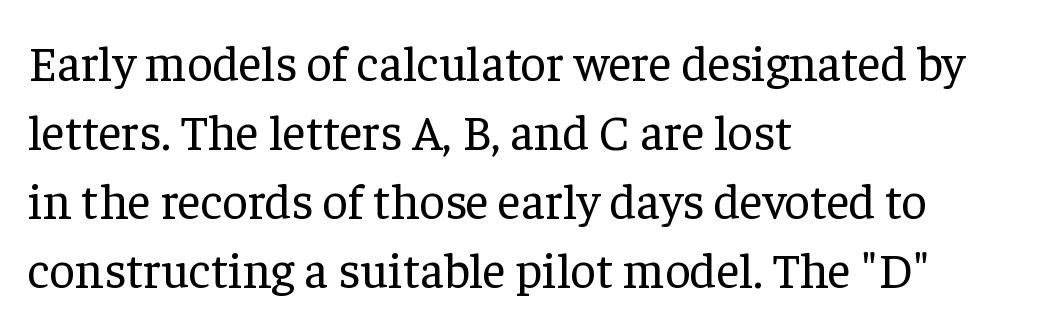
The lettering holds an erect, upright posture throughout. Examine the stroke ends and you'll spot serifs. Each row of text sits above clean, open space. How would I describe the line gaps? Plain and ordinary. Note the varied advance widths — an 'i' is clearly narrower than an 'm'.
